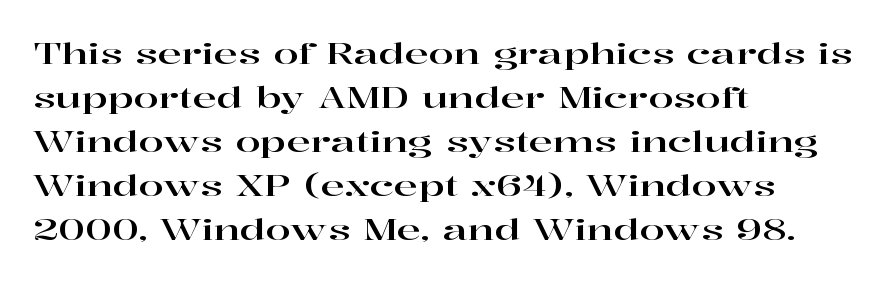
The image shows 29 px wide serif type, upright; set left-aligned, normal line spacing (1.52x), normal letter spacing, not underlined; high stroke contrast and a medium x-height.
